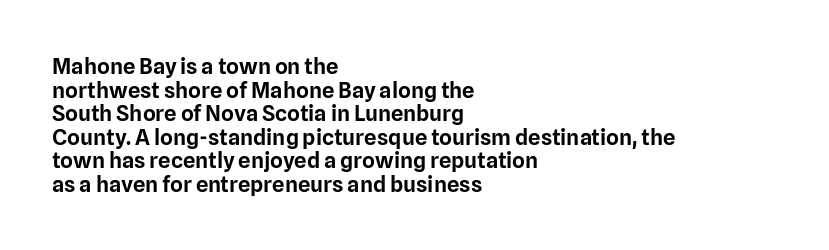
The image shows 22 px text type, upright; set left-aligned, tight line spacing (1.07x), normal letter spacing, not underlined.
